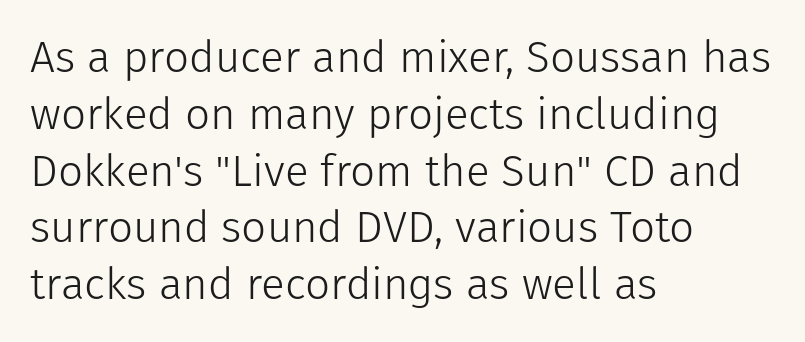
This is not heavy type; no bold has been used. The rendering shows plain stroke endings on the letterforms — a sans-serif design. Notice how descenders clear the ascenders below comfortably — that's standard leading. You could not count columns in this text — the font is proportionally spaced.
